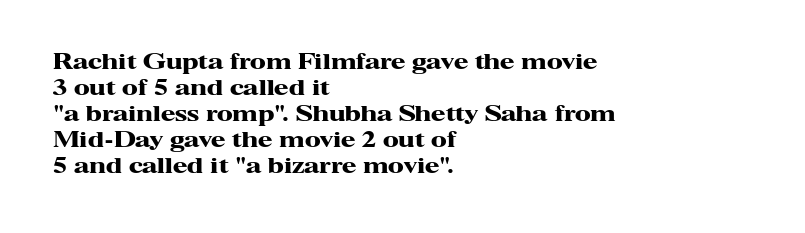
{"italic": "no", "bold": "yes", "underline": "no", "align": "left", "line_spacing_ratio": 1.24, "letter_spacing": "normal", "letter_spacing_em": 0.0, "glyph_px": 21}
